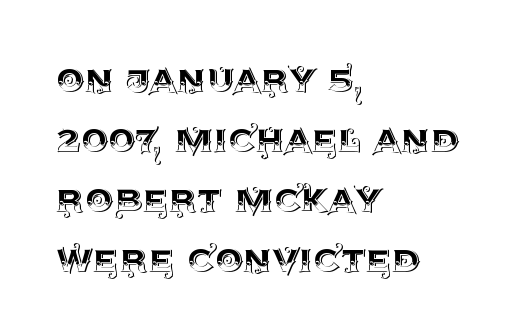
The typography opts for an upright posture over an oblique one. Looks like regular typesetting: each glyph gets only the width it needs. The space directly below the letters is spotless. The text block is weighted toward the left margin, trailing off unevenly rightward. The line texture is even and compact thanks to regular tracking. The rendering uses a moderate line-height, typical for paragraphs.
